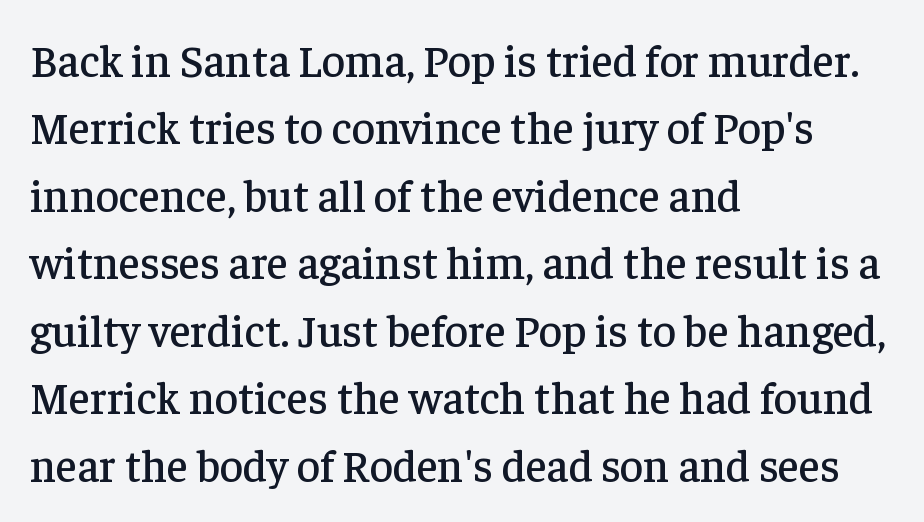
The image shows 45 px serif type, upright; set left-aligned, normal line spacing (1.5x), normal letter spacing, not underlined; low stroke contrast and a medium x-height.
